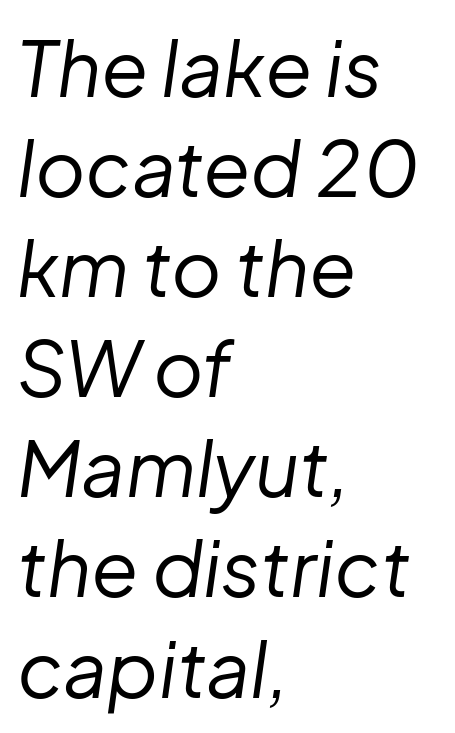
Is this a fixed-width face? No — the glyphs have proportional, varying widths. Compared with a typical body face, this is equally light or lighter still. The passage shown is not underscored anywhere. Is there much room between lines? A standard amount, neither cramped nor airy.
